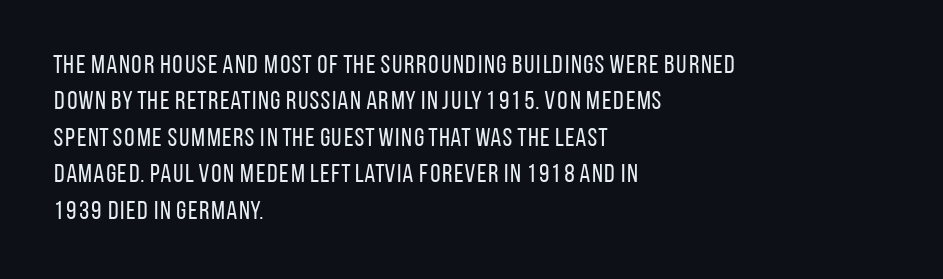
Q: Is the text bold? A: No.
Q: Is the text italic (slanted)? A: No, it is upright.
Q: Is the text underlined? A: No.
Q: How is the paragraph aligned? A: Left-aligned.
Q: Is the spacing between letters normal or unusually wide? A: Normal.
Q: Is the spacing between lines tight, normal or loose? A: Normal.
